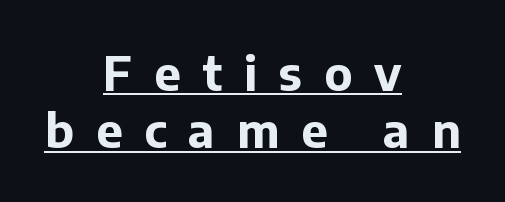
Q: Is the text bold? A: Yes.
Q: Is the text italic (slanted)? A: No, it is upright.
Q: Is the typeface a serif or a sans-serif typeface? A: Sans-serif.
Q: Is the text underlined? A: Yes.
Q: How is the paragraph aligned? A: Centered.
Q: Is the spacing between letters normal or unusually wide? A: Unusually wide.
Q: Width (condensed, normal, or wide)? A: Normal.
Q: Stroke contrast? A: Low.
Q: x-height? A: Medium.
Q: Monospaced? A: No.
